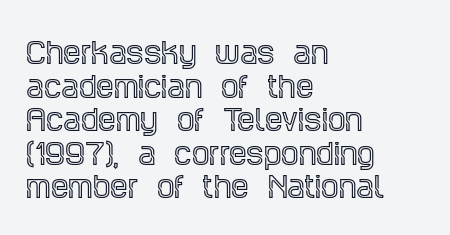
{"serif": "yes", "italic": "no", "width": "condensed", "x_height": "large", "monospaced": "no", "underline": "no", "align": "left", "line_spacing_ratio": 1.2, "letter_spacing": "normal", "letter_spacing_em": 0.0, "glyph_px": 28}
